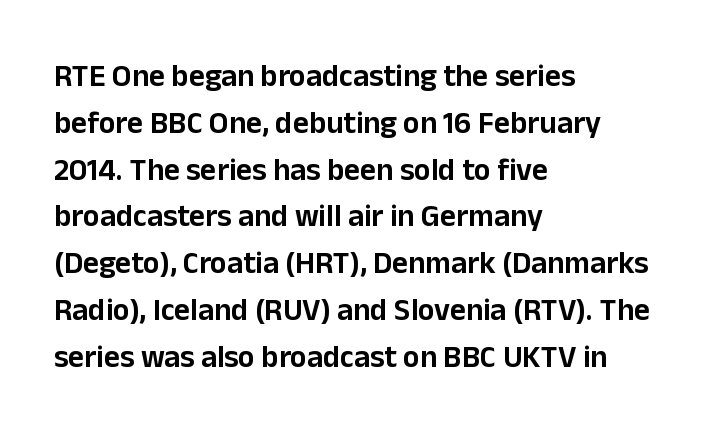
{"serif": "no", "italic": "no", "width": "normal", "stroke_contrast": "low", "x_height": "medium", "monospaced": "no", "underline": "no", "align": "left", "line_spacing": "normal", "line_spacing_ratio": 1.51, "letter_spacing": "normal", "letter_spacing_em": 0.0, "glyph_px": 31}
